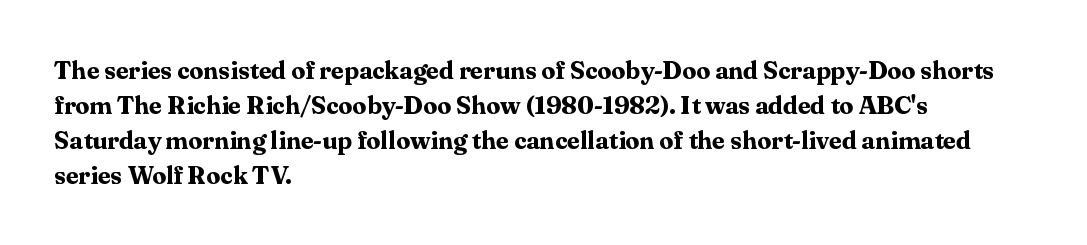
Nope, not italic — everything's standing straight. Regular leading. Teacher's note: observe the even left margin — that is flush-left alignment. The space beneath each line is pristine and unruled. Glyph-to-glyph distance matches everyday printed text.
